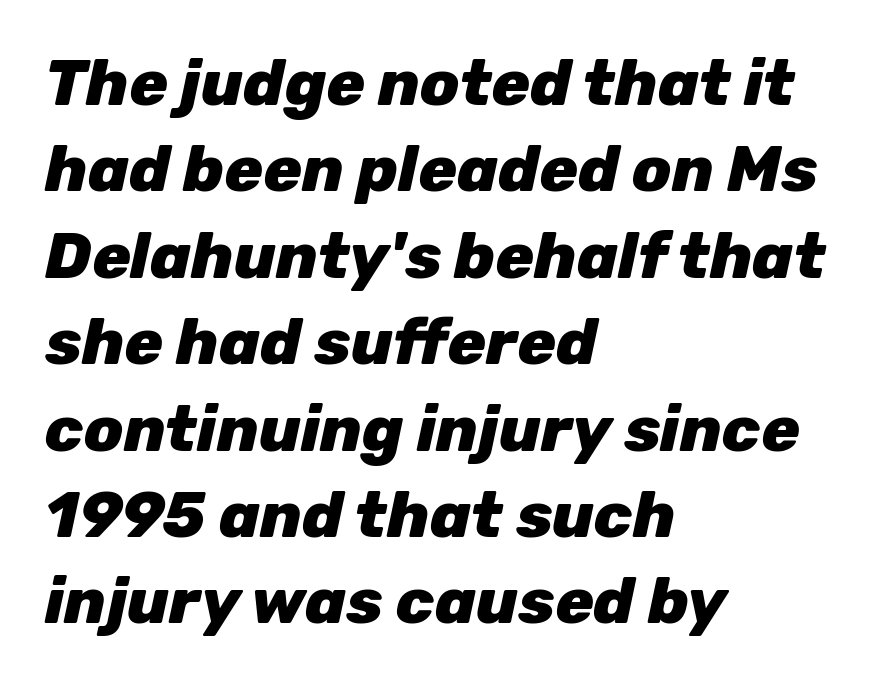
The zone under the glyphs is completely vacant. The ragged edge is on the right, which tells us the setting is flush left. The passage shown stacks its lines at a standard gap. The face used here has a pronounced slope to its letters.
